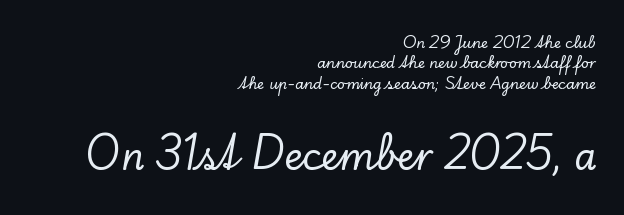
Q: Is the text italic (slanted)? A: Yes.
Q: Is the typeface a serif or a sans-serif typeface? A: Serif.
Q: Is the text underlined? A: No.
Q: How is the paragraph aligned? A: Right-aligned.
Q: Is the spacing between letters normal or unusually wide? A: Normal.
Q: Is the spacing between lines tight, normal or loose? A: Normal.
Q: Which block of text is set in a larger size, the first (top) or the second (bottom)? A: The second (bottom) one.
Q: Width (condensed, normal, or wide)? A: Normal.
Q: Stroke contrast? A: Low.
Q: x-height? A: Small.
Q: Monospaced? A: No.
